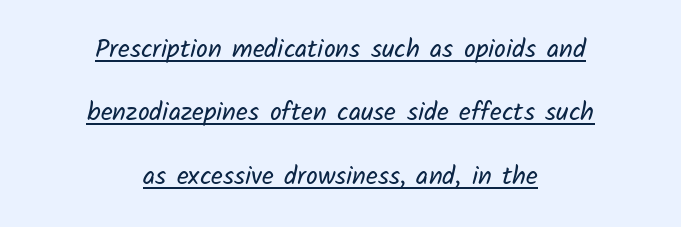
The image shows 26 px text type; set centered, loose line spacing (2.44x), normal letter spacing, underlined.
